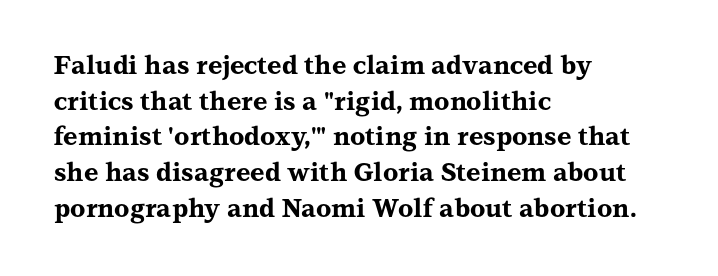
Q: Is the text bold? A: Yes.
Q: Is the text italic (slanted)? A: No, it is upright.
Q: Is the text underlined? A: No.
Q: How is the paragraph aligned? A: Left-aligned.
Q: Is the spacing between letters normal or unusually wide? A: Normal.
Q: Is the spacing between lines tight, normal or loose? A: Normal.
